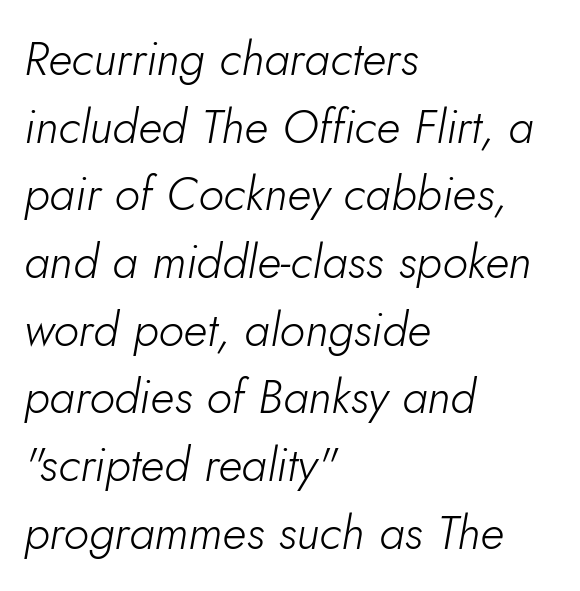
{"italic": "yes", "lean": "right", "slant_degrees": 5, "bold": "no", "weight": "light", "width": "normal", "stroke_contrast": "low", "x_height": "small", "monospaced": "no", "underline": "no", "align": "left", "line_spacing": "normal", "line_spacing_ratio": 1.44, "letter_spacing": "normal", "letter_spacing_em": 0.0, "glyph_px": 47}
